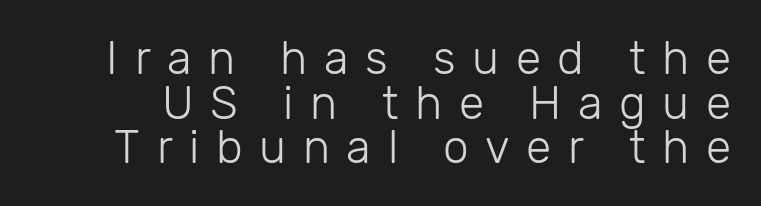
{"serif": "no", "italic": "no", "bold": "no", "weight": "light", "width": "normal", "stroke_contrast": "low", "x_height": "medium", "monospaced": "no", "underline": "no", "line_spacing": "tight", "line_spacing_ratio": 0.97, "letter_spacing": "wide", "letter_spacing_em": 0.36, "glyph_px": 46}
